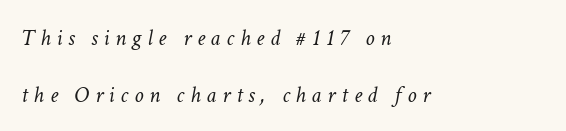
{"italic": "yes", "lean": "right", "slant_degrees": 11, "bold": "no", "underline": "no", "align": "left", "line_spacing": "loose", "line_spacing_ratio": 2.48, "letter_spacing": "wide", "letter_spacing_em": 0.25, "glyph_px": 23}
